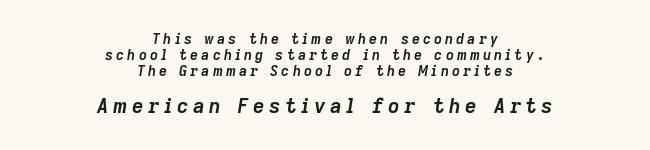
The block sitting lower on the canvas is the one with enlarged characters. The letters are bold, with thick, heavy strokes. The text block is weighted toward neither margin, spreading evenly from the middle. Emphasis-style slanted type is in use. Short note: letters widely spaced. The passage shown stacks its lines with hardly any gap.
